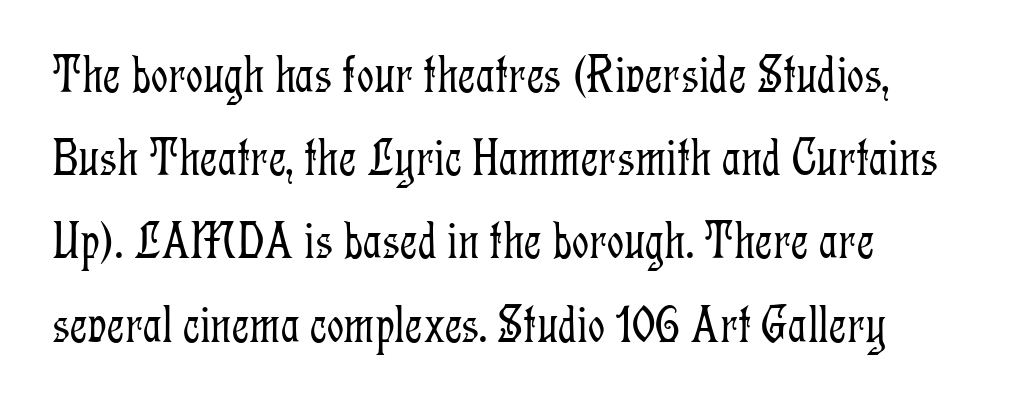
Q: Is the text bold? A: No.
Q: Is the text italic (slanted)? A: No, it is upright.
Q: Is the typeface a serif or a sans-serif typeface? A: Serif.
Q: Is the text underlined? A: No.
Q: Is the spacing between letters normal or unusually wide? A: Normal.
Q: Is the spacing between lines tight, normal or loose? A: Normal.
Q: Width (condensed, normal, or wide)? A: Condensed.
Q: Stroke contrast? A: Low.
Q: x-height? A: Medium.
Q: Monospaced? A: No.
